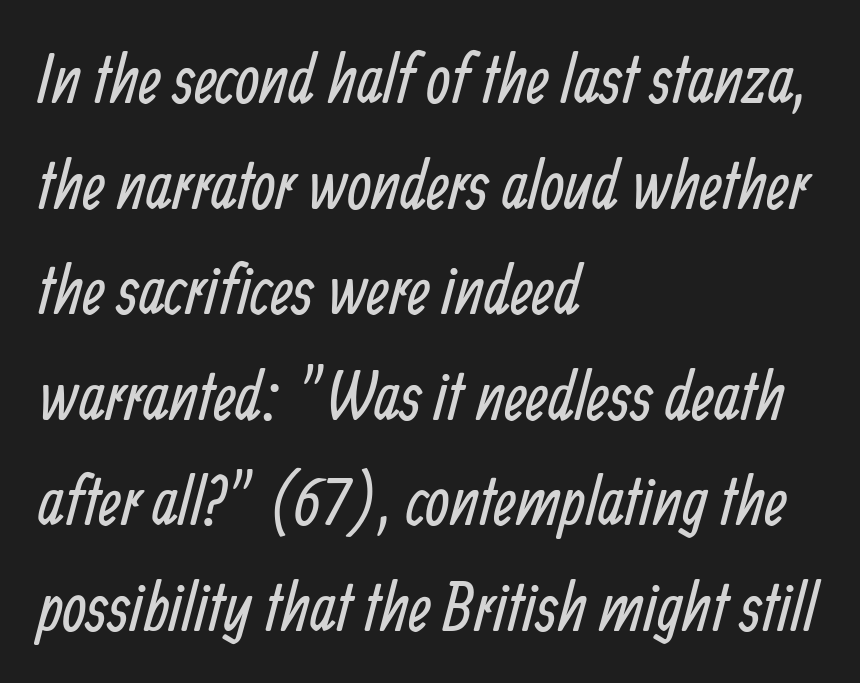
{"serif": "no", "bold": "no", "weight": "regular", "width": "condensed", "stroke_contrast": "low", "x_height": "medium", "monospaced": "no", "underline": "no", "align": "left", "line_spacing": "normal", "line_spacing_ratio": 1.53, "letter_spacing": "normal", "letter_spacing_em": 0.0, "glyph_px": 69}
